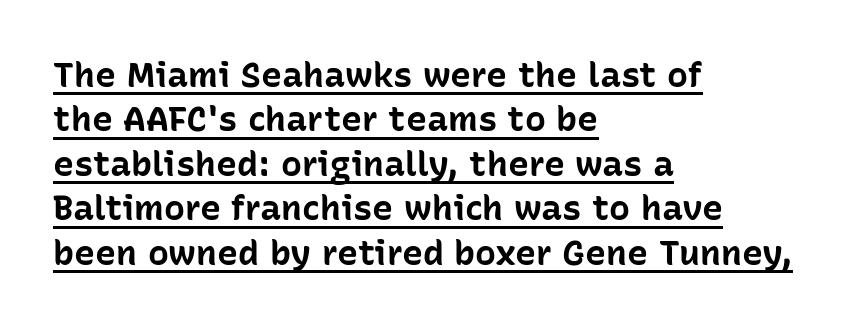
The image shows 35 px bold sans-serif type, upright; set left-aligned, normal line spacing (1.27x), normal letter spacing, underlined; low stroke contrast and a medium x-height.
